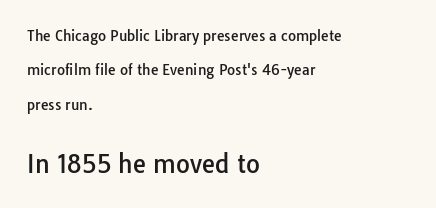
Anything drawn beneath the words? Only blank space. The passage is arranged the way most books set body copy — flush left. Small over large — that's the arrangement of the two blocks here. A roman cut, with each character standing at attention. Horizontal bands of white between lines are thick stripes.
